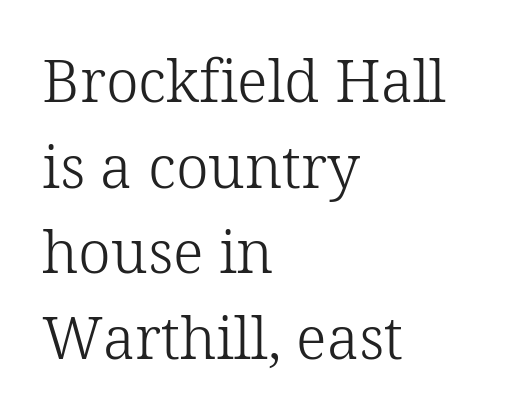
{"serif": "yes", "italic": "no", "bold": "no", "weight": "light", "width": "normal", "stroke_contrast": "low", "x_height": "medium", "monospaced": "no", "underline": "no", "align": "left", "line_spacing": "normal", "line_spacing_ratio": 1.45, "letter_spacing": "normal", "letter_spacing_em": 0.0, "glyph_px": 59}
